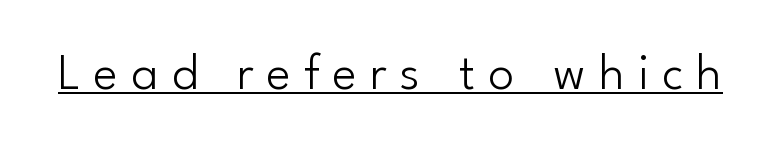
Q: Is the text bold? A: No.
Q: Is the text italic (slanted)? A: No, it is upright.
Q: Is the typeface a serif or a sans-serif typeface? A: Sans-serif.
Q: Is the text underlined? A: Yes.
Q: Is the spacing between letters normal or unusually wide? A: Unusually wide.
Q: Width (condensed, normal, or wide)? A: Normal.
Q: Stroke contrast? A: Low.
Q: x-height? A: Small.
Q: Monospaced? A: No.
